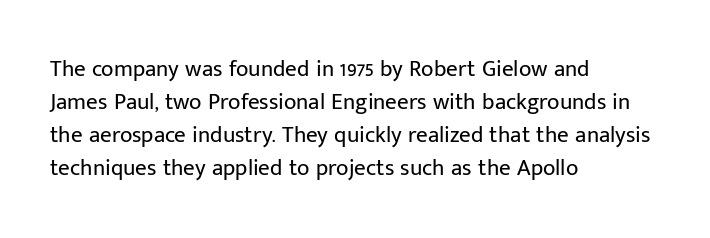
The image shows 23 px text type, upright; set left-aligned, normal line spacing (1.43x), normal letter spacing, not underlined.
